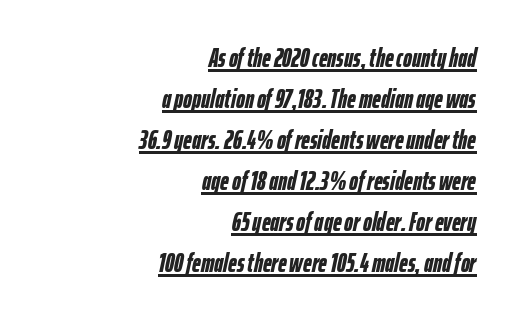
{"italic": "yes", "lean": "right", "slant_degrees": 12, "bold": "yes", "underline": "yes", "align": "right", "line_spacing": "normal", "line_spacing_ratio": 1.52, "letter_spacing": "normal", "letter_spacing_em": 0.0, "glyph_px": 27}
